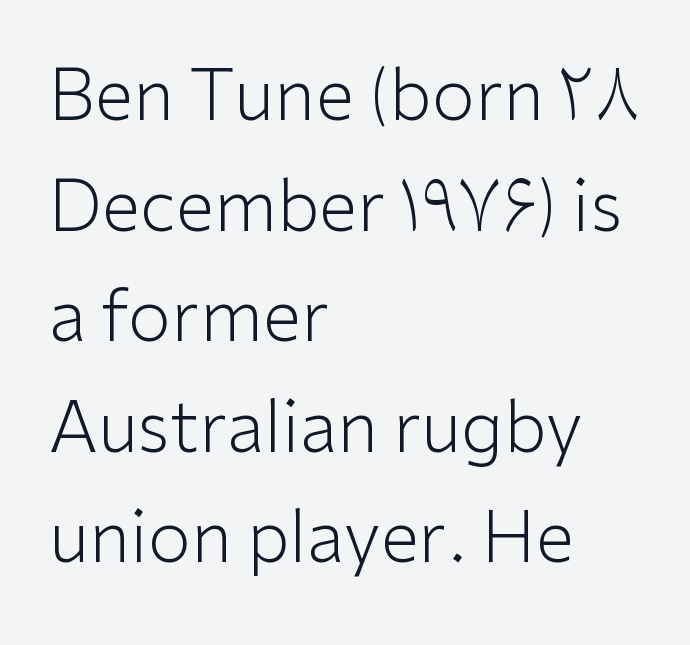
It's the straight-up-and-down kind of type. The space between consecutive lines is moderate. The passage is arranged the way most books set body copy — flush left. Looks like regular typesetting: each glyph gets only the width it needs. The passage shown is typeset with a sans-serif family.
